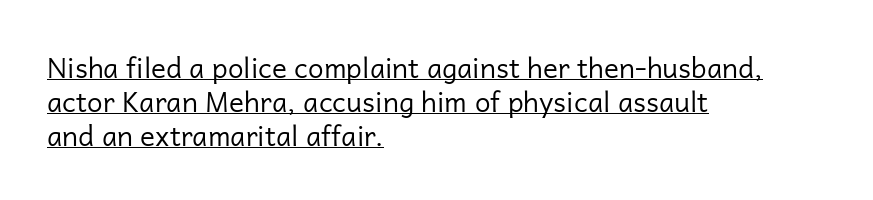
Standard letterfit; no display-style spreading of the glyphs. This is underlined copy, the kind a proofreader might mark for attention. A typesetter would call this proportional, since set widths differ per character. A student would call this left alignment; a typographer would say flush left, rag right. This sample uses an upright cut, with every glyph sitting square on the baseline.
